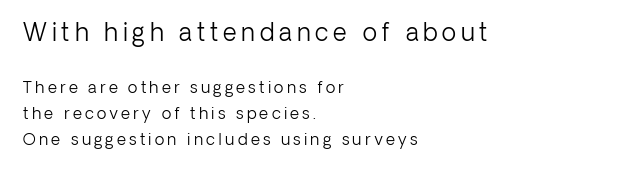
{"italic": "no", "bold": "no", "underline": "no", "align": "left", "line_spacing": "normal", "line_spacing_ratio": 1.63, "letter_spacing": "wide", "letter_spacing_em": 0.2, "larger_block": "first", "size_ratio": 1.5, "glyph_px": 24}
